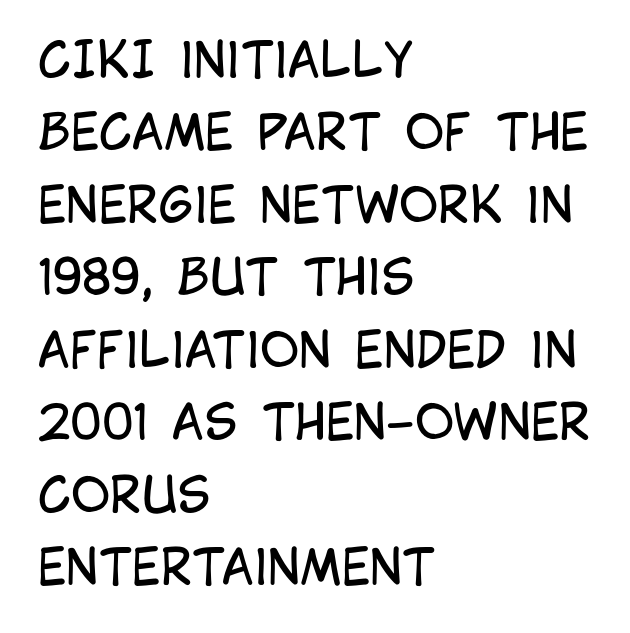
Compared with typical body copy, the letter spacing here is the same. The face used here is proportionally spaced, like ordinary book or web type. The string is rendered with underlining switched off. The characters display no serif detailing; their extremities are plain. A light-to-regular cut is what we see here.
